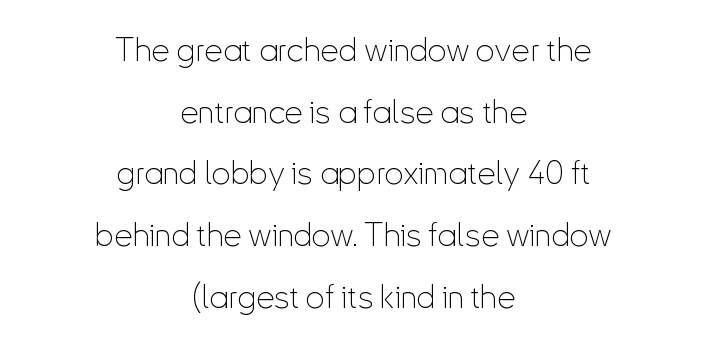
{"serif": "no", "italic": "no", "bold": "no", "weight": "thin", "width": "condensed", "stroke_contrast": "low", "x_height": "small", "monospaced": "no", "underline": "no", "align": "center", "line_spacing_ratio": 1.87, "letter_spacing": "normal", "letter_spacing_em": 0.0, "glyph_px": 33}
